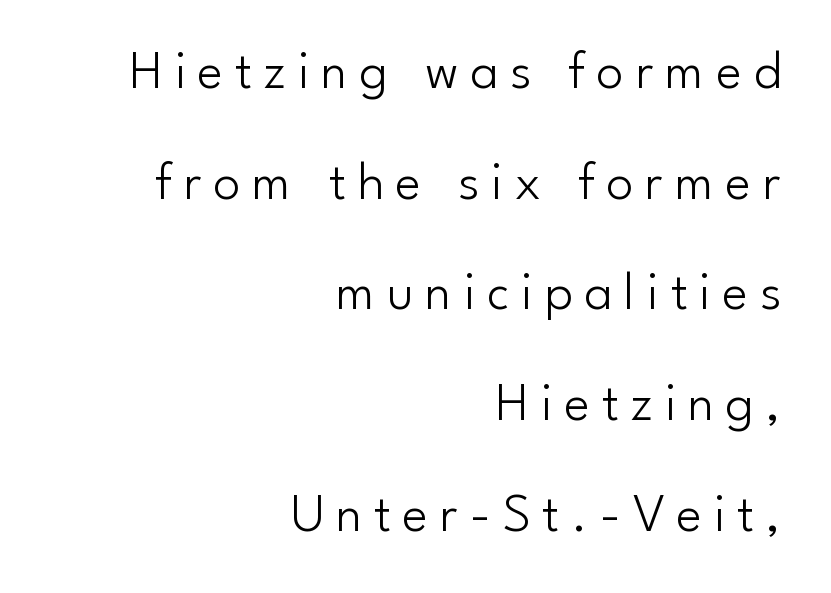
{"serif": "no", "italic": "no", "bold": "no", "weight": "light", "width": "normal", "stroke_contrast": "low", "x_height": "small", "monospaced": "no", "underline": "no", "align": "right", "line_spacing": "loose", "line_spacing_ratio": 2.05, "letter_spacing": "wide", "letter_spacing_em": 0.22, "glyph_px": 54}
